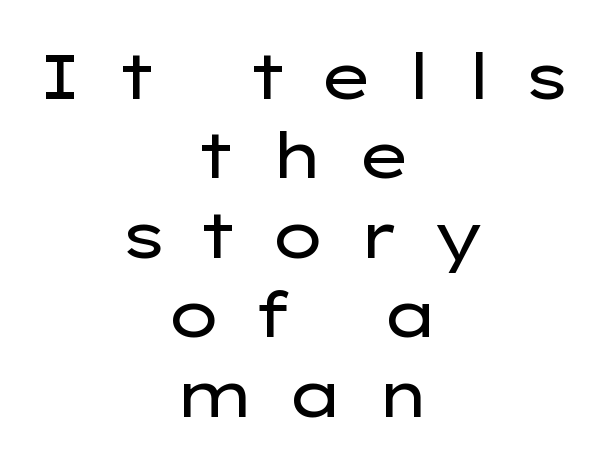
The image shows 63 px regular-weight, wide sans-serif type, upright; set centered, normal line spacing (1.26x), unusually wide letter spacing (+0.48 em), not underlined; low stroke contrast and a medium x-height.
